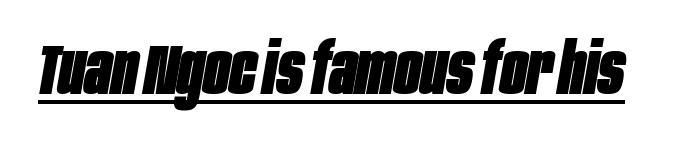
This sample carries an underscore along the baseline area. The font's italic variant was chosen for this text. Notice how thick the strokes are: this is what a full bold looks like. The face used here is rendered with its standard letterfit.
